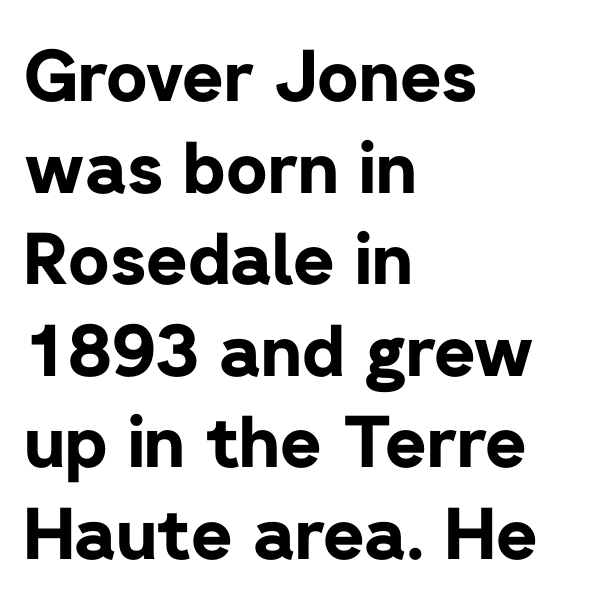
Q: Is the text bold? A: Yes.
Q: Is the text italic (slanted)? A: No, it is upright.
Q: Is the typeface a serif or a sans-serif typeface? A: Sans-serif.
Q: Is the text underlined? A: No.
Q: How is the paragraph aligned? A: Left-aligned.
Q: Is the spacing between letters normal or unusually wide? A: Normal.
Q: Is the spacing between lines tight, normal or loose? A: Normal.
Q: Width (condensed, normal, or wide)? A: Normal.
Q: Stroke contrast? A: Low.
Q: x-height? A: Medium.
Q: Monospaced? A: No.
